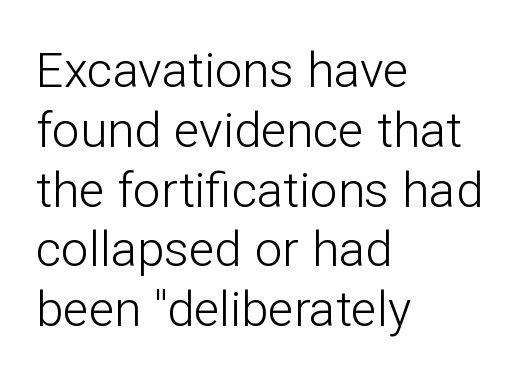
This sample is left-justified, so line endings fall wherever the words run out. Unlike italic type, these characters show no tilt at all. Here the glyphs are tracked normally, forming tight word shapes. A typesetter would call this proportional, since set widths differ per character. You can tell from the bare stems that sans-serif type was used. Just letters on the line, the space beneath them empty.
